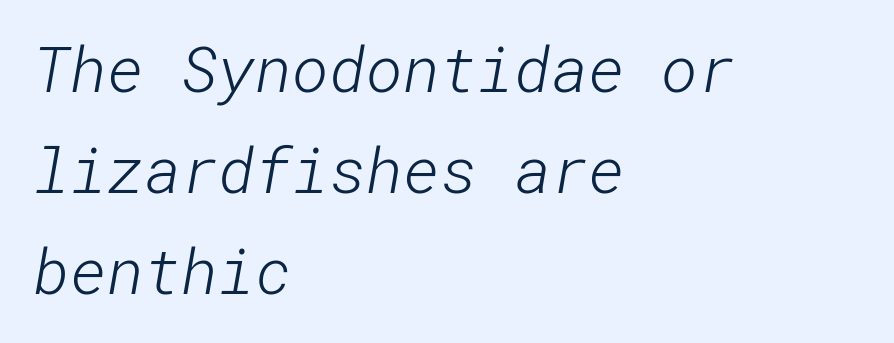
{"serif": "no", "bold": "no", "weight": "light", "width": "normal", "stroke_contrast": "low", "x_height": "medium", "underline": "no", "align": "left", "line_spacing": "normal", "line_spacing_ratio": 1.6, "letter_spacing": "normal", "letter_spacing_em": 0.0, "glyph_px": 63}
